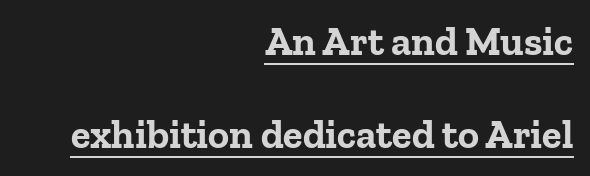
Q: Is the text bold? A: Yes.
Q: Is the text italic (slanted)? A: No, it is upright.
Q: Is the typeface a serif or a sans-serif typeface? A: Serif.
Q: Is the text underlined? A: Yes.
Q: How is the paragraph aligned? A: Right-aligned.
Q: Is the spacing between letters normal or unusually wide? A: Normal.
Q: Is the spacing between lines tight, normal or loose? A: Loose.
Q: Width (condensed, normal, or wide)? A: Normal.
Q: Stroke contrast? A: Low.
Q: x-height? A: Medium.
Q: Monospaced? A: No.
